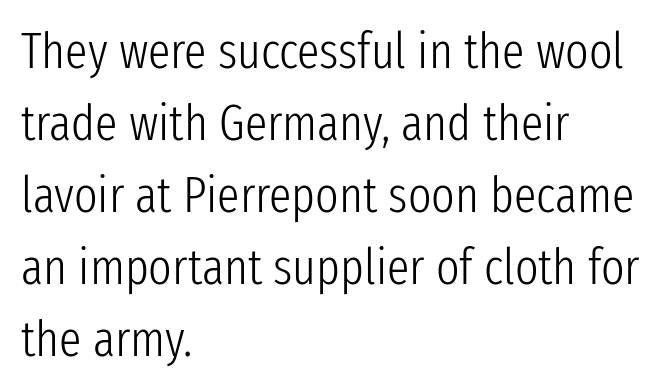
{"serif": "no", "italic": "no", "bold": "no", "weight": "light", "width": "condensed", "stroke_contrast": "low", "x_height": "medium", "monospaced": "no", "underline": "no", "align": "left", "line_spacing": "normal", "line_spacing_ratio": 1.44, "letter_spacing": "normal", "letter_spacing_em": 0.0, "glyph_px": 50}
